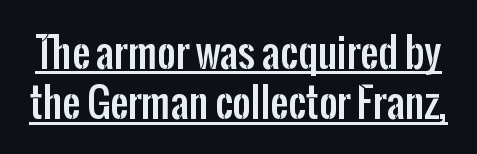
Q: Is the text italic (slanted)? A: No, it is upright.
Q: Is the typeface a serif or a sans-serif typeface? A: Sans-serif.
Q: Is the text underlined? A: Yes.
Q: Is the spacing between letters normal or unusually wide? A: Normal.
Q: Is the spacing between lines tight, normal or loose? A: Normal.
Q: Width (condensed, normal, or wide)? A: Condensed.
Q: Stroke contrast? A: Low.
Q: x-height? A: Medium.
Q: Monospaced? A: No.
